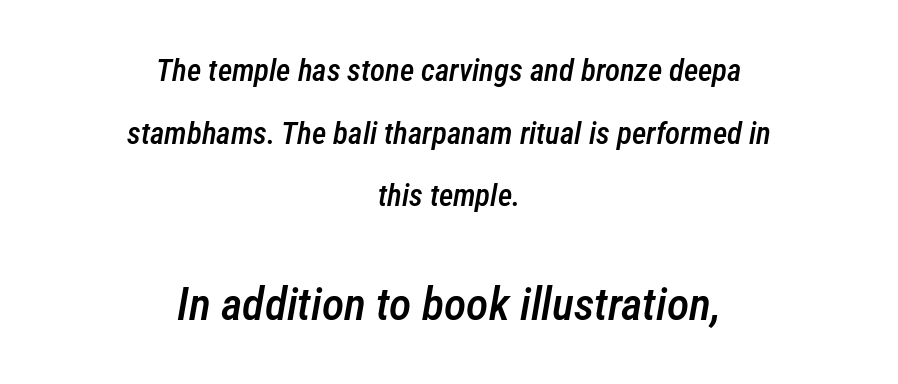
Tall strokes in this sample are angled rather than plumb. The typesetting leans somewhat heavy: a semibold. Looks like regular typesetting: each glyph gets only the width it needs. This block would shrink considerably if given ordinary leading; it's expanded now.
